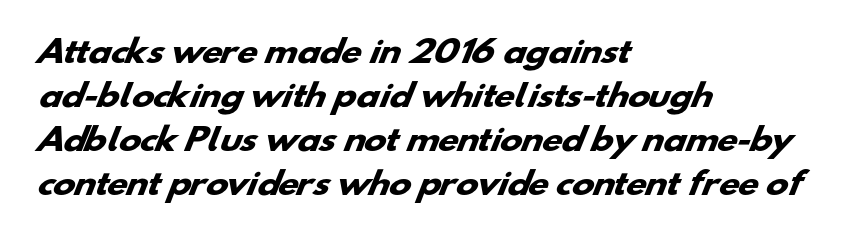
Q: Is the text bold? A: Yes.
Q: Is the typeface a serif or a sans-serif typeface? A: Sans-serif.
Q: Is the text underlined? A: No.
Q: How is the paragraph aligned? A: Left-aligned.
Q: Is the spacing between letters normal or unusually wide? A: Normal.
Q: Is the spacing between lines tight, normal or loose? A: Normal.
Q: Width (condensed, normal, or wide)? A: Wide.
Q: Stroke contrast? A: Low.
Q: x-height? A: Small.
Q: Monospaced? A: No.
